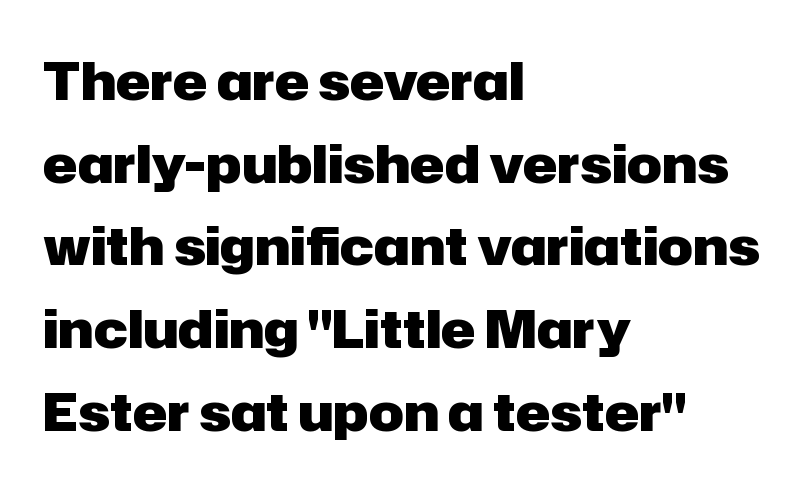
The image shows 52 px heavy sans-serif type, upright; set left-aligned, normal line spacing (1.59x), normal letter spacing, not underlined; low stroke contrast and a medium x-height.
